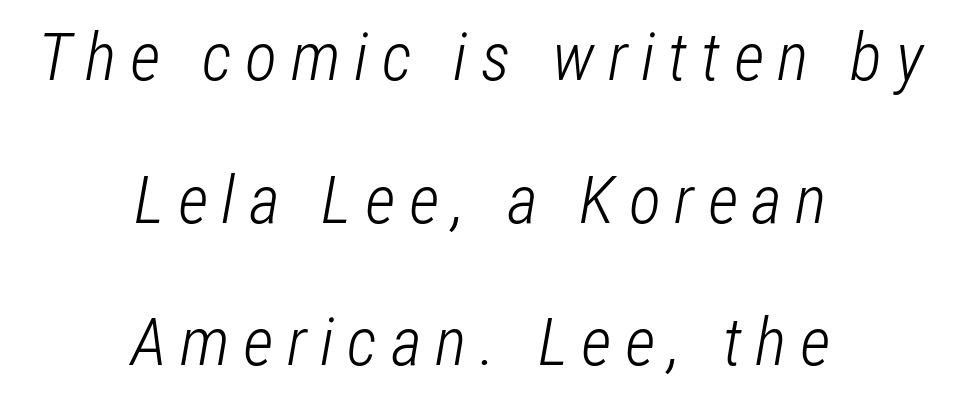
The letters advance in unequal steps, a hallmark of proportional type. No extra ink here — the face is not bold. Students, observe: this is what heavily led, spacious text looks like. Bare-footed words on every line. Loose tracking; the words dissolve into strings of separated letters. Caption: multi-line text, centered on the measure.
